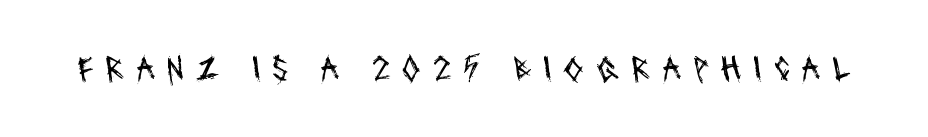
{"serif": "no", "bold": "no", "weight": "regular", "width": "condensed", "stroke_contrast": "medium", "x_height": "large", "monospaced": "no", "underline": "no", "letter_spacing": "wide", "letter_spacing_em": 0.31, "glyph_px": 37}
